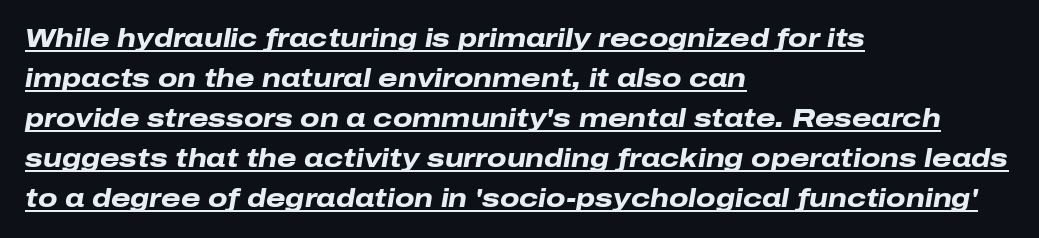
The image shows 25 px bold type, italic (leaning right); set left-aligned, normal line spacing (1.6x), normal letter spacing, underlined.
